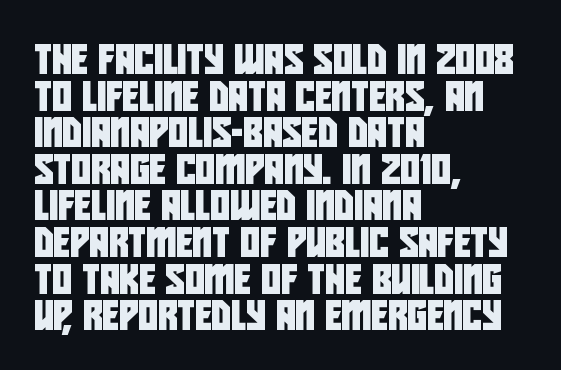
The rendering shows plain stroke endings on the letterforms — a sans-serif design. Caption: standard tracking, unaltered. Is this a fixed-width face? No — the glyphs have proportional, varying widths. Just letters on the line, the space beneath them empty. Horizontally, the lines are justified to the leading edge only.
